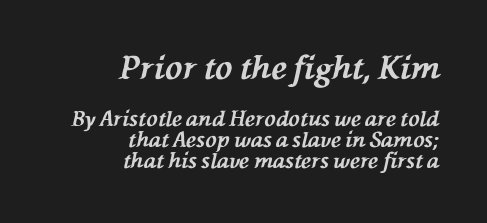
Q: Is the text bold? A: Yes.
Q: Is the text italic (slanted)? A: Yes, it leans left by about 76 degrees.
Q: Is the text underlined? A: No.
Q: How is the paragraph aligned? A: Right-aligned.
Q: Is the spacing between letters normal or unusually wide? A: Normal.
Q: Is the spacing between lines tight, normal or loose? A: Tight.
Q: Which block of text is set in a larger size, the first (top) or the second (bottom)? A: The first (top) one.
Q: Width (condensed, normal, or wide)? A: Normal.
Q: Stroke contrast? A: Medium.
Q: x-height? A: Medium.
Q: Monospaced? A: No.
